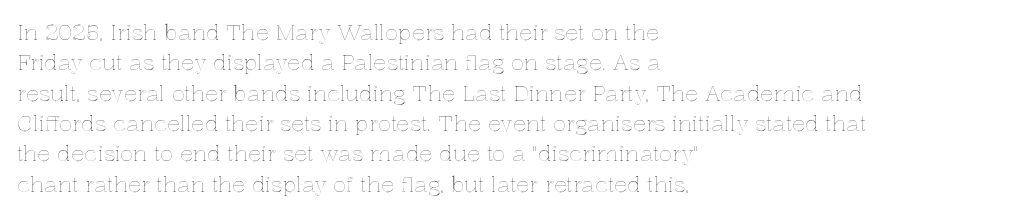
{"italic": "no", "underline": "no", "align": "left", "line_spacing": "normal", "line_spacing_ratio": 1.38, "letter_spacing": "normal", "letter_spacing_em": 0.0, "glyph_px": 22}
